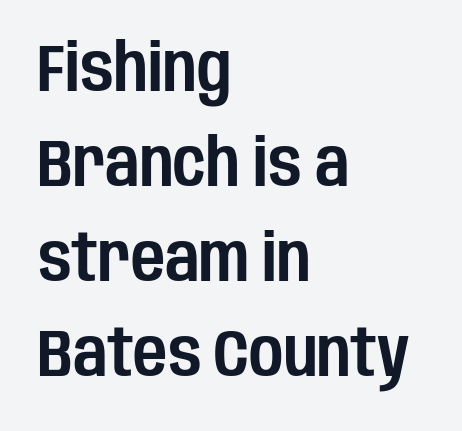
{"serif": "no", "italic": "no", "width": "condensed", "stroke_contrast": "low", "x_height": "large", "monospaced": "no", "underline": "no", "align": "left", "line_spacing": "normal", "line_spacing_ratio": 1.44, "letter_spacing": "normal", "letter_spacing_em": 0.0, "glyph_px": 66}
